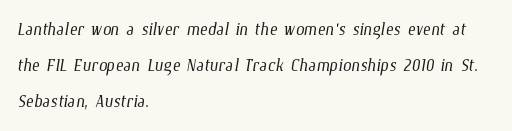
The foot of each line stays bare and open. Between one letter and the next there's only the usual sliver of space. The paragraph shown leans on its left margin. Whoever set this chose a conventional vertical rhythm. The strokes are not fattened; the text isn't bold.
